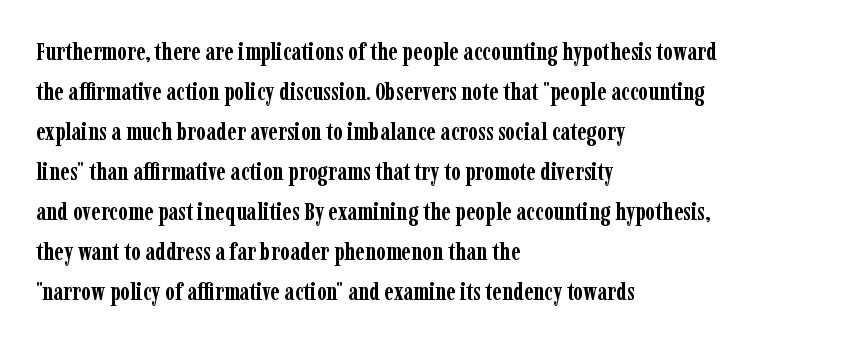
Q: Is the text bold? A: Yes.
Q: Is the text italic (slanted)? A: No, it is upright.
Q: Is the text underlined? A: No.
Q: How is the paragraph aligned? A: Left-aligned.
Q: Is the spacing between letters normal or unusually wide? A: Normal.
Q: Is the spacing between lines tight, normal or loose? A: Normal.
